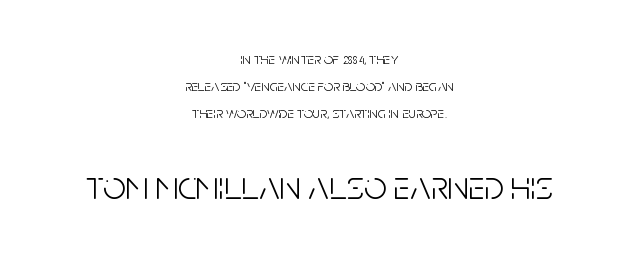
The image shows 40 px light, condensed sans-serif type, upright; set centered, normal line spacing (1.7x), normal letter spacing, not underlined; the second (bottom) block is 2.5x larger; low stroke contrast and a large x-height.
